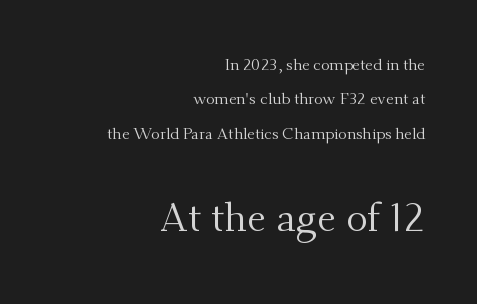
The image shows 40 px regular-weight serif type, upright; set right-aligned, loose line spacing (2.15x), normal letter spacing, not underlined; the second (bottom) block is 2.5x larger; medium stroke contrast and a small x-height.
